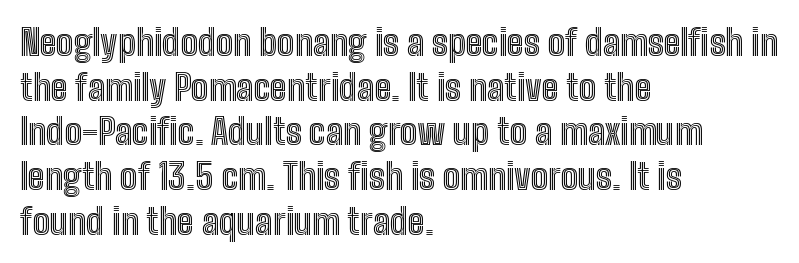
Q: Is the text italic (slanted)? A: No, it is upright.
Q: Is the text underlined? A: No.
Q: How is the paragraph aligned? A: Left-aligned.
Q: Is the spacing between letters normal or unusually wide? A: Normal.
Q: Width (condensed, normal, or wide)? A: Condensed.
Q: x-height? A: Medium.
Q: Monospaced? A: No.
